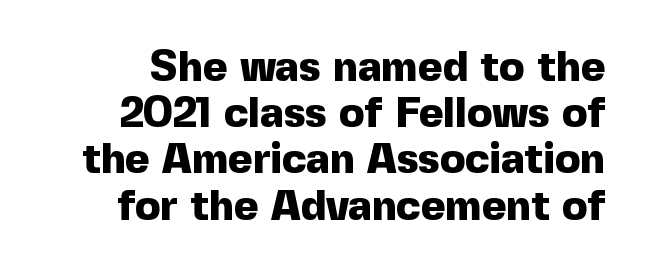
Only glyphs here, with clear space below each row. You can tell from the bare stems that sans-serif type was used. Honestly, the letter spacing is just normal — you wouldn't notice it. The rendering uses natural spacing where letterforms have individual widths.
